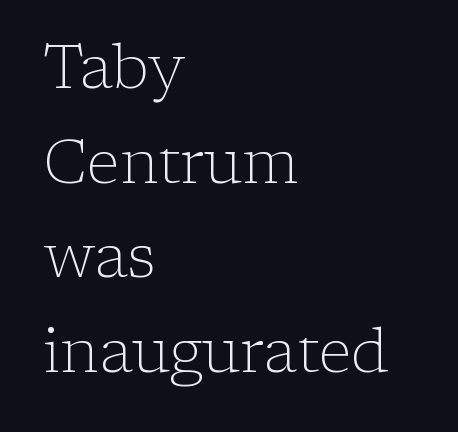
This sample has the flowing, uneven cadence of proportional lettering. Weight: regular or lighter. Bare-footed words on every line. Unlike italic type, these characters show no tilt at all. A classic flush-left, rag-right setting is used for this passage.
